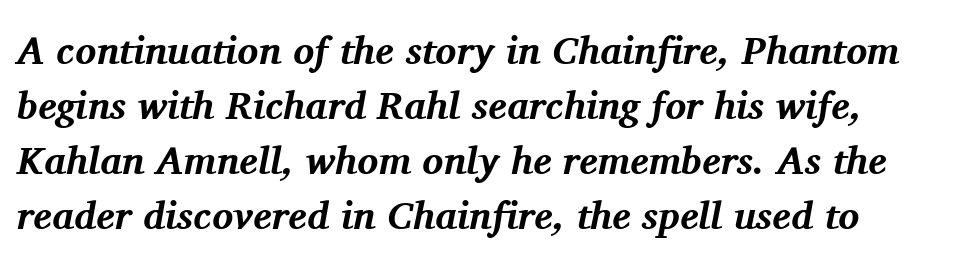
The image shows 39 px bold serif type, italic (leaning right); set normal line spacing (1.41x), normal letter spacing, not underlined; medium stroke contrast and a medium x-height.
